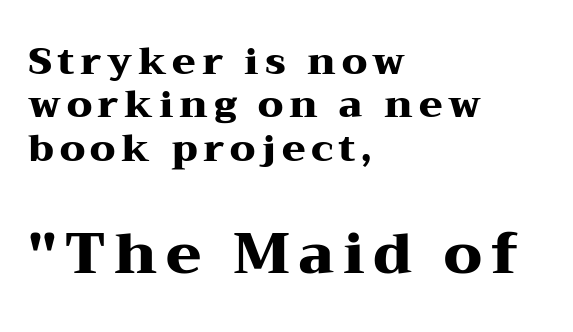
Q: Is the text bold? A: Yes.
Q: Is the text italic (slanted)? A: No, it is upright.
Q: Is the typeface a serif or a sans-serif typeface? A: Serif.
Q: Is the text underlined? A: No.
Q: How is the paragraph aligned? A: Left-aligned.
Q: Is the spacing between lines tight, normal or loose? A: Tight.
Q: Which block of text is set in a larger size, the first (top) or the second (bottom)? A: The second (bottom) one.
Q: Width (condensed, normal, or wide)? A: Wide.
Q: Stroke contrast? A: Medium.
Q: x-height? A: Medium.
Q: Monospaced? A: No.
